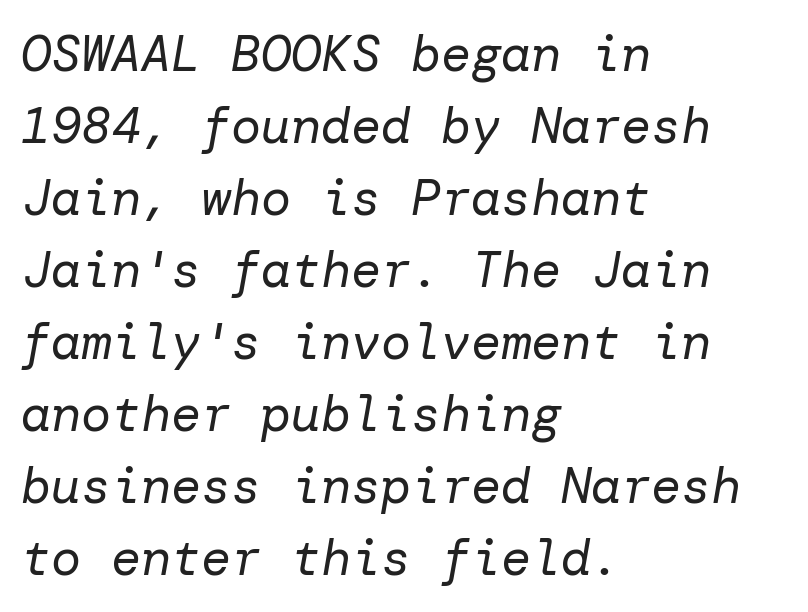
Q: Is the text bold? A: No.
Q: Is the text italic (slanted)? A: Yes, it leans right by about 10 degrees.
Q: Is the text underlined? A: No.
Q: How is the paragraph aligned? A: Left-aligned.
Q: Is the spacing between letters normal or unusually wide? A: Normal.
Q: Is the spacing between lines tight, normal or loose? A: Normal.
Q: Width (condensed, normal, or wide)? A: Normal.
Q: Stroke contrast? A: Low.
Q: x-height? A: Medium.
